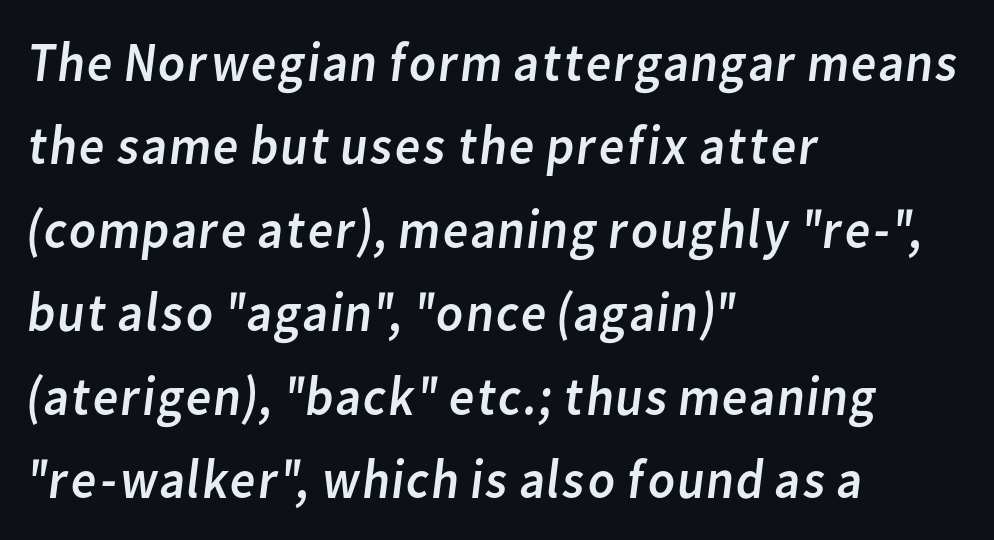
Q: Is the text bold? A: No.
Q: Is the typeface a serif or a sans-serif typeface? A: Sans-serif.
Q: Is the text underlined? A: No.
Q: How is the paragraph aligned? A: Left-aligned.
Q: Is the spacing between letters normal or unusually wide? A: Normal.
Q: Is the spacing between lines tight, normal or loose? A: Normal.
Q: Width (condensed, normal, or wide)? A: Normal.
Q: Stroke contrast? A: Low.
Q: x-height? A: Medium.
Q: Monospaced? A: No.
